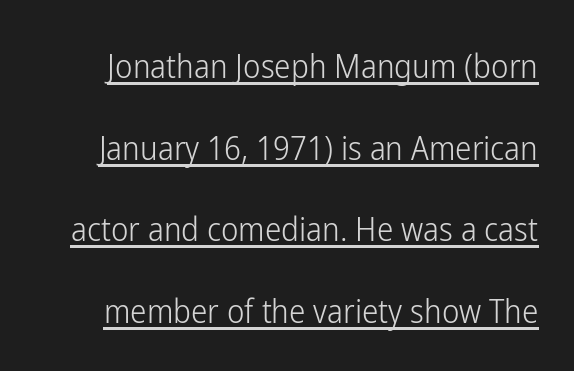
{"serif": "no", "italic": "no", "bold": "no", "weight": "light", "width": "condensed", "stroke_contrast": "low", "x_height": "medium", "monospaced": "no", "underline": "yes", "line_spacing": "loose", "line_spacing_ratio": 2.47, "letter_spacing": "normal", "letter_spacing_em": 0.0, "glyph_px": 33}
